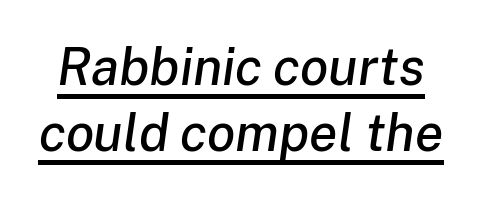
Q: Is the text italic (slanted)? A: Yes, it leans right by about 8 degrees.
Q: Is the text underlined? A: Yes.
Q: Is the spacing between letters normal or unusually wide? A: Normal.
Q: Is the spacing between lines tight, normal or loose? A: Normal.
Q: Width (condensed, normal, or wide)? A: Normal.
Q: Stroke contrast? A: Low.
Q: x-height? A: Medium.
Q: Monospaced? A: No.
